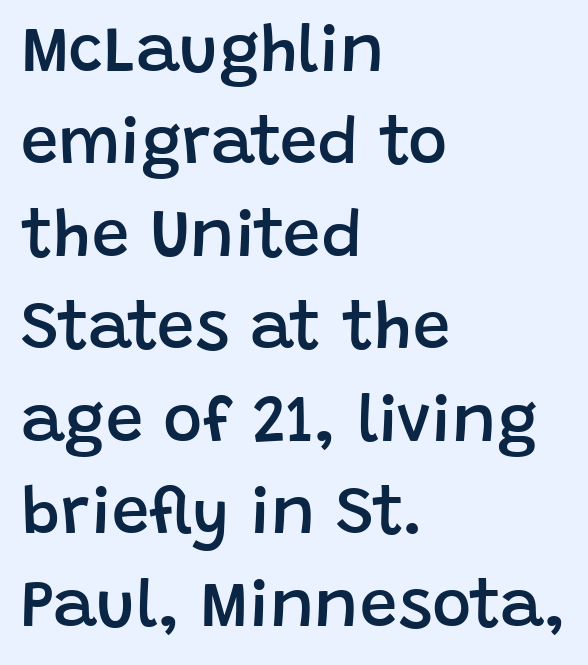
{"serif": "no", "italic": "no", "bold": "semi", "weight": "semibold", "width": "normal", "stroke_contrast": "low", "x_height": "large", "monospaced": "no", "underline": "no", "align": "left", "line_spacing": "normal", "line_spacing_ratio": 1.38, "letter_spacing": "normal", "letter_spacing_em": 0.0, "glyph_px": 67}
